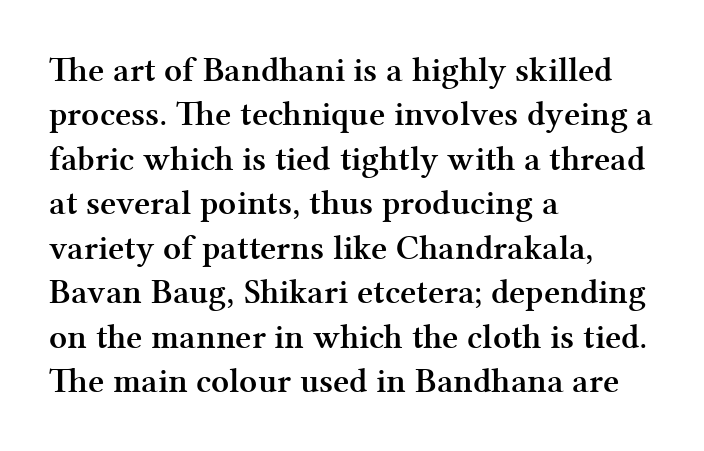
The image shows 35 px semibold serif type, upright; set left-aligned, normal line spacing (1.27x), normal letter spacing, not underlined; medium stroke contrast and a medium x-height.
